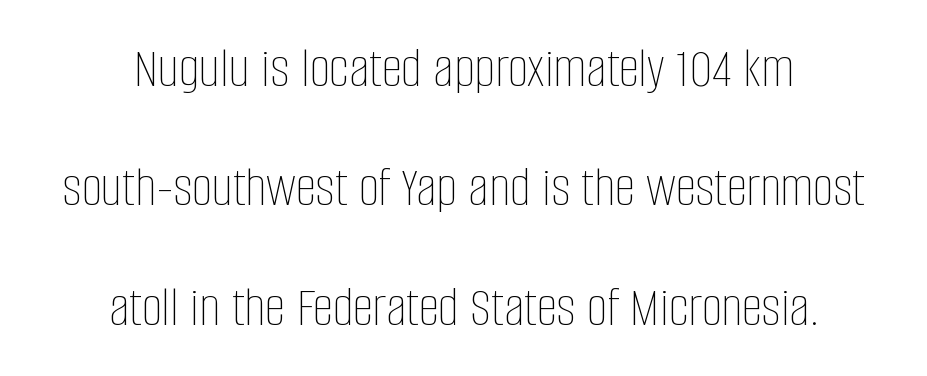
{"italic": "no", "bold": "no", "weight": "thin", "width": "condensed", "stroke_contrast": "low", "x_height": "large", "monospaced": "no", "underline": "no", "align": "center", "line_spacing": "loose", "line_spacing_ratio": 2.06, "letter_spacing": "normal", "letter_spacing_em": 0.0, "glyph_px": 58}
